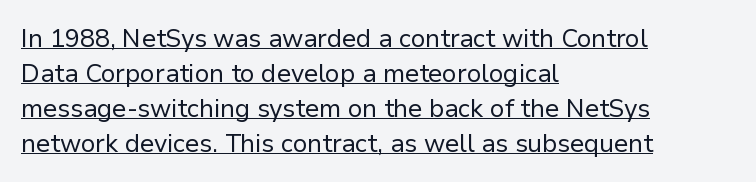
The image shows 25 px text type, upright; set left-aligned, normal line spacing (1.4x), normal letter spacing, underlined.
